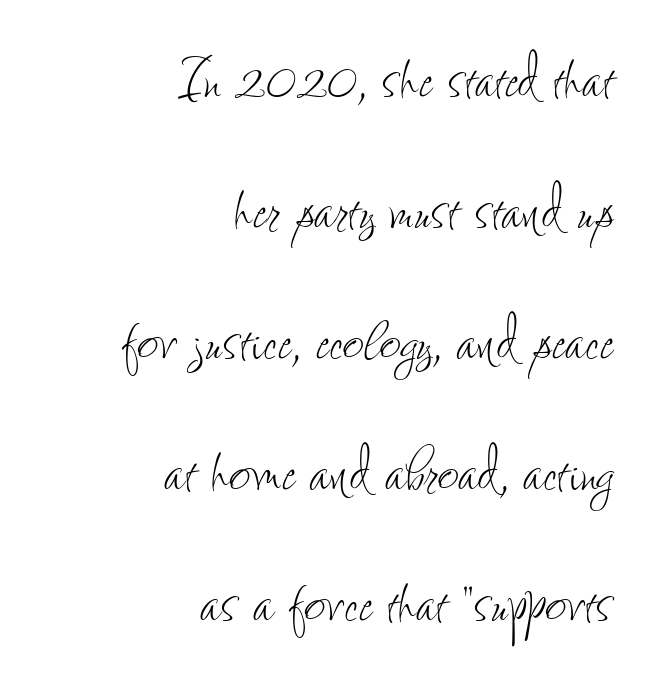
Q: Is the text bold? A: No.
Q: Is the text italic (slanted)? A: Yes.
Q: Is the text underlined? A: No.
Q: How is the paragraph aligned? A: Right-aligned.
Q: Is the spacing between letters normal or unusually wide? A: Normal.
Q: Width (condensed, normal, or wide)? A: Condensed.
Q: Stroke contrast? A: Low.
Q: x-height? A: Small.
Q: Monospaced? A: No.
